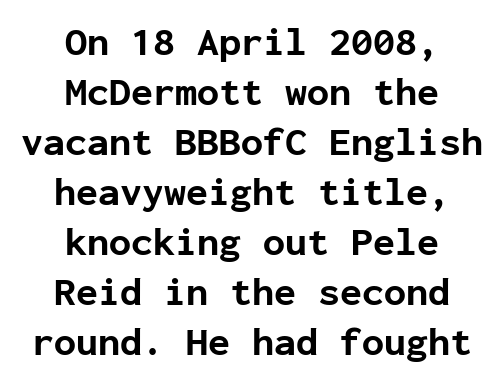
The image shows 40 px bold sans-serif type, upright, monospaced; set centered, normal line spacing (1.25x), normal letter spacing, not underlined; low stroke contrast and a medium x-height.
